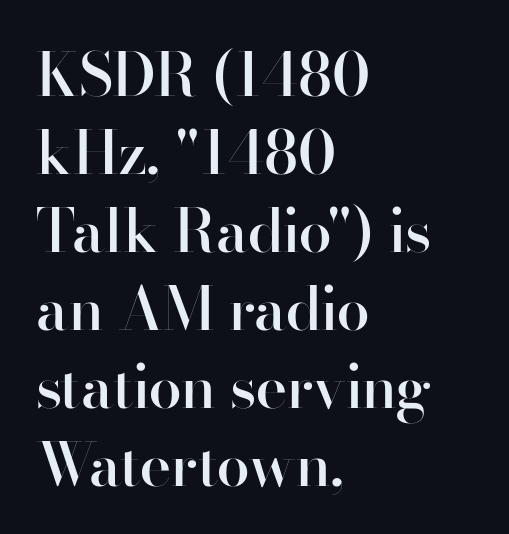
{"serif": "no", "italic": "no", "bold": "semi", "weight": "semibold", "width": "normal", "stroke_contrast": "high", "x_height": "small", "monospaced": "no", "underline": "no", "align": "left", "line_spacing": "normal", "line_spacing_ratio": 1.3, "letter_spacing": "normal", "letter_spacing_em": 0.0, "glyph_px": 60}
